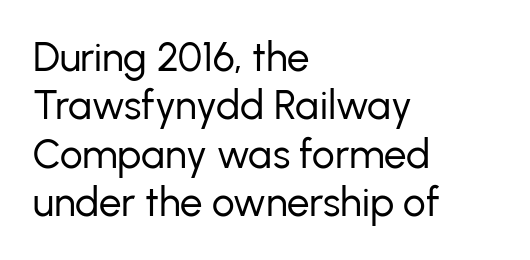
Q: Is the text bold? A: No.
Q: Is the text italic (slanted)? A: No, it is upright.
Q: Is the typeface a serif or a sans-serif typeface? A: Sans-serif.
Q: Is the text underlined? A: No.
Q: How is the paragraph aligned? A: Left-aligned.
Q: Is the spacing between letters normal or unusually wide? A: Normal.
Q: Width (condensed, normal, or wide)? A: Normal.
Q: Stroke contrast? A: Low.
Q: x-height? A: Medium.
Q: Monospaced? A: No.
